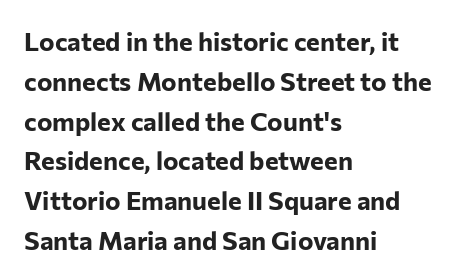
Q: Is the text bold? A: Yes.
Q: Is the text italic (slanted)? A: No, it is upright.
Q: Is the text underlined? A: No.
Q: How is the paragraph aligned? A: Left-aligned.
Q: Is the spacing between letters normal or unusually wide? A: Normal.
Q: Is the spacing between lines tight, normal or loose? A: Normal.
